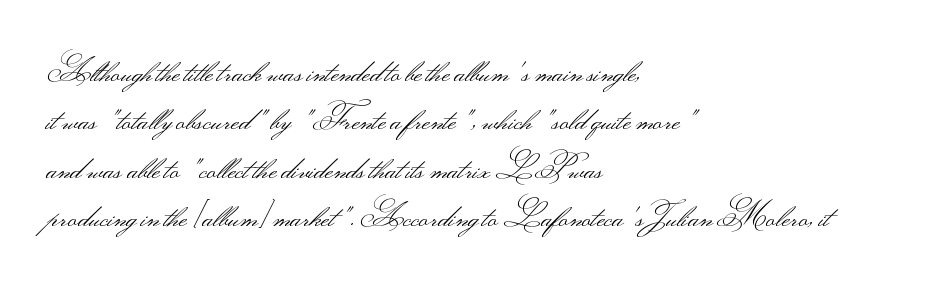
Think of a printed novel: that variable character pitch is what you see here. How are the letters spaced? Ordinarily, with no added tracking. Just letters on the line, the space beneath them empty.
